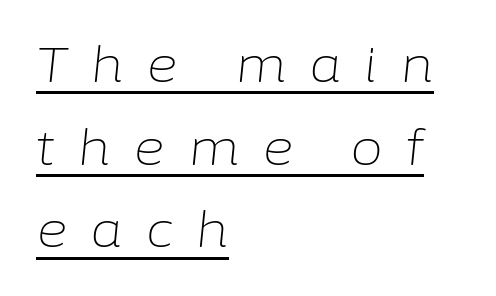
Q: Is the text bold? A: No.
Q: Is the text italic (slanted)? A: Yes, it leans right by about 6 degrees.
Q: Is the text underlined? A: Yes.
Q: How is the paragraph aligned? A: Left-aligned.
Q: Is the spacing between letters normal or unusually wide? A: Unusually wide.
Q: Width (condensed, normal, or wide)? A: Normal.
Q: Stroke contrast? A: Low.
Q: x-height? A: Medium.
Q: Monospaced? A: No.
